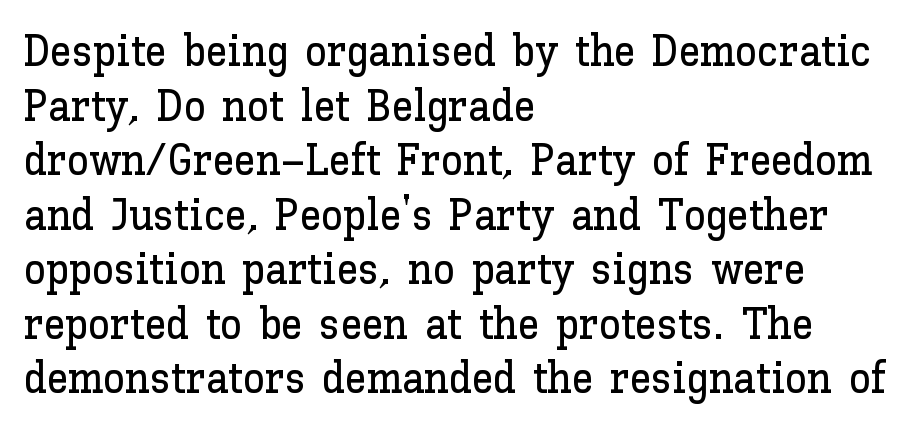
The image shows 44 px text type, upright; set left-aligned, line spacing 1.24x, normal letter spacing, not underlined; low stroke contrast and a medium x-height.
